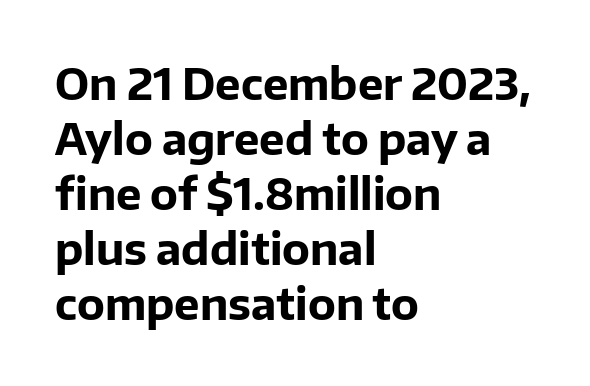
The typesetter chose a ragged-right arrangement here. The rendering uses natural spacing where letterforms have individual widths. Pretty heavy lettering here — definitely bold. The space directly below the letters is spotless. Classification — sans serif.
